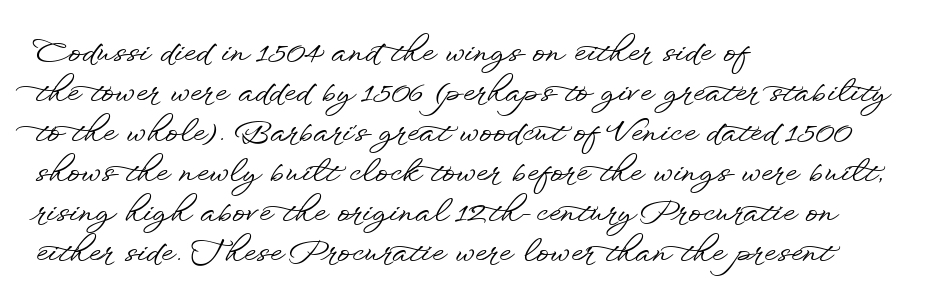
{"serif": "no", "width": "wide", "stroke_contrast": "low", "x_height": "small", "monospaced": "no", "underline": "no", "align": "left", "line_spacing": "normal", "line_spacing_ratio": 1.29, "letter_spacing": "normal", "letter_spacing_em": 0.0, "glyph_px": 31}
